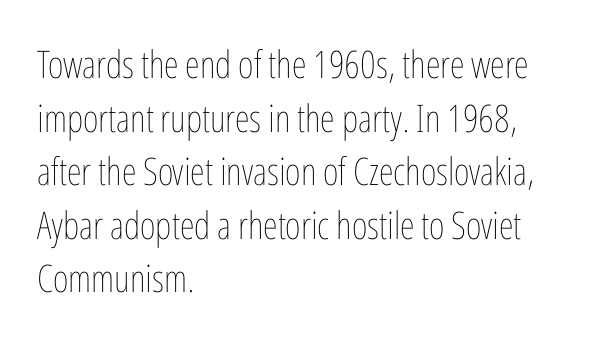
{"italic": "no", "bold": "no", "weight": "thin", "width": "condensed", "stroke_contrast": "low", "x_height": "medium", "monospaced": "no", "underline": "no", "align": "left", "line_spacing": "normal", "line_spacing_ratio": 1.41, "letter_spacing": "normal", "letter_spacing_em": 0.0, "glyph_px": 38}
